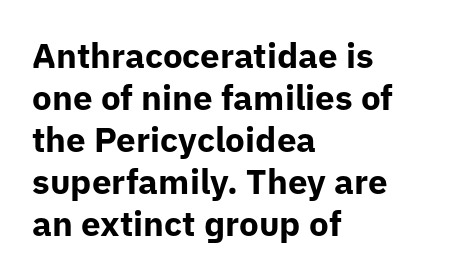
{"serif": "no", "italic": "no", "bold": "yes", "weight": "bold", "width": "normal", "stroke_contrast": "low", "x_height": "medium", "monospaced": "no", "underline": "no", "align": "left", "line_spacing_ratio": 1.2, "letter_spacing": "normal", "letter_spacing_em": 0.0, "glyph_px": 35}
